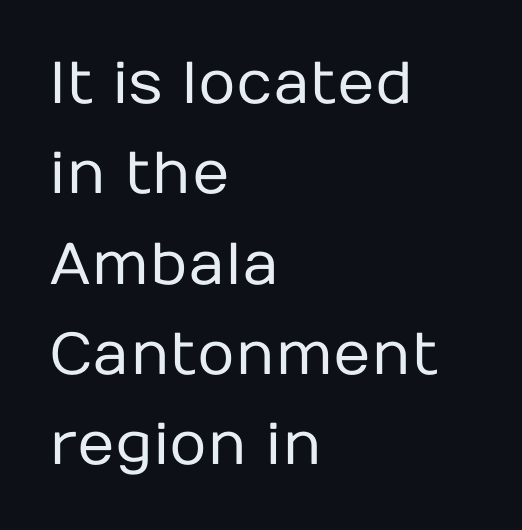
It's the straight-up-and-down kind of type. This block has exactly the height ordinary leading produces. The type is set solid horizontally, with unmodified tracking. On a weight scale, this lands at 450 or below. The passage shown is typed in a proportional face where columns would drift.
